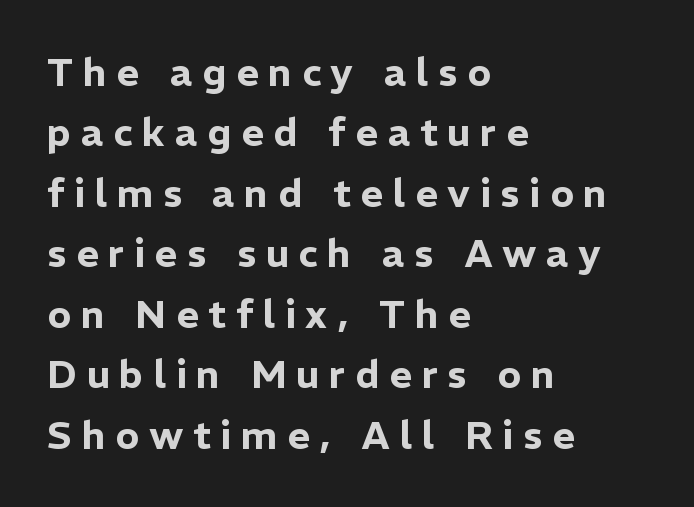
{"serif": "no", "italic": "no", "width": "normal", "stroke_contrast": "low", "x_height": "medium", "monospaced": "no", "underline": "no", "align": "left", "line_spacing": "normal", "line_spacing_ratio": 1.55, "letter_spacing": "wide", "letter_spacing_em": 0.25, "glyph_px": 39}
